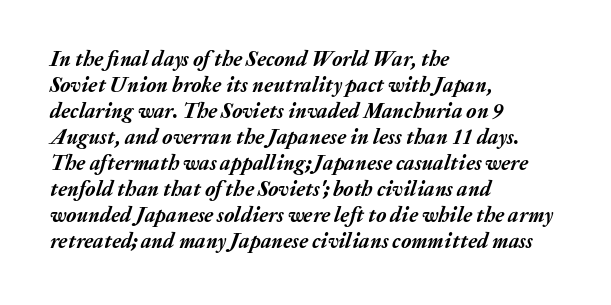
Words appear dense and cohesive because spacing is normal. Decoration check: the copy has no underline. Is the block centered? No — it sits flush against the left margin. The letters are slanted; this is an italic face.
